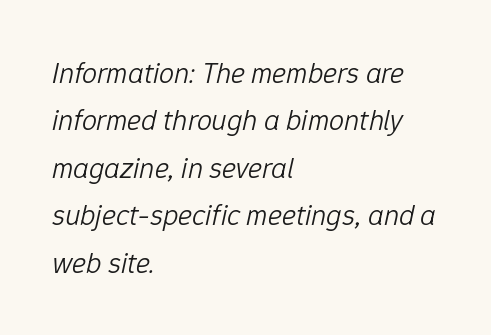
The letters sit at their default tracking, neither squeezed nor spread. Only glyphs here, with clear space below each row. Each stroke keeps to a modest, everyday thickness or less. Evenly set lines give the paragraph a standard silhouette. Varying glyph widths throughout — classic text-font behaviour.
